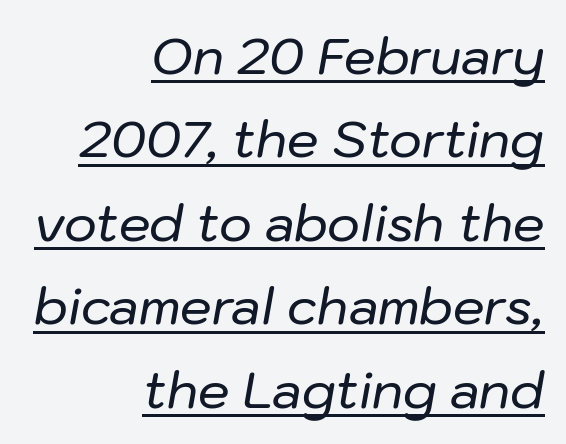
These lines are rendered in a variable-pitch font. The leading is moderate, giving the passage an even texture. Every character sits at an angle, as italics do. In terms of letterspacing, this is plain default setting. A typographer would call this underscored text.
